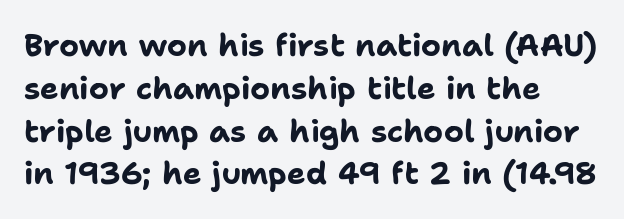
The image shows 31 px bold sans-serif type, upright; set left-aligned, normal line spacing (1.38x), normal letter spacing, not underlined; low stroke contrast and a medium x-height.
